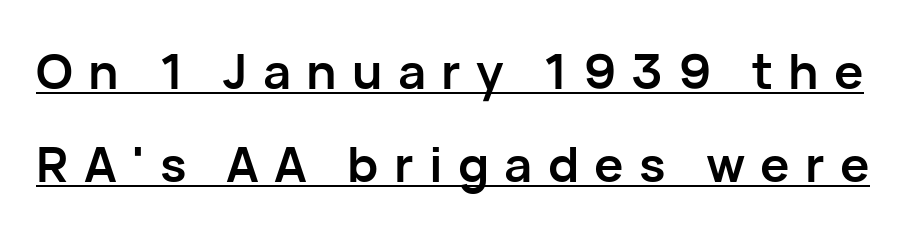
This is heavy type, rendered in bold. The passage shown is typed in a proportional face where columns would drift. Vertical strokes here are truly vertical. The glyphs in this specimen are sans serif. The rendering inserts visible extra space after every character. These characters rest on top of a visible drawn line.
